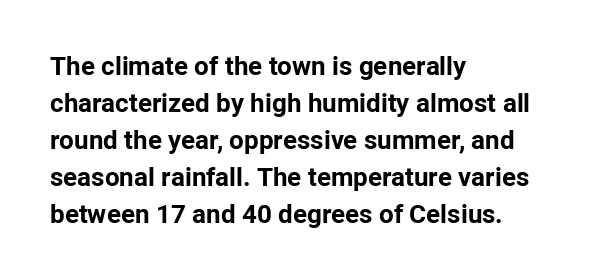
{"italic": "no", "bold": "yes", "underline": "no", "align": "left", "line_spacing": "normal", "line_spacing_ratio": 1.42, "letter_spacing": "normal", "letter_spacing_em": 0.0, "glyph_px": 26}
